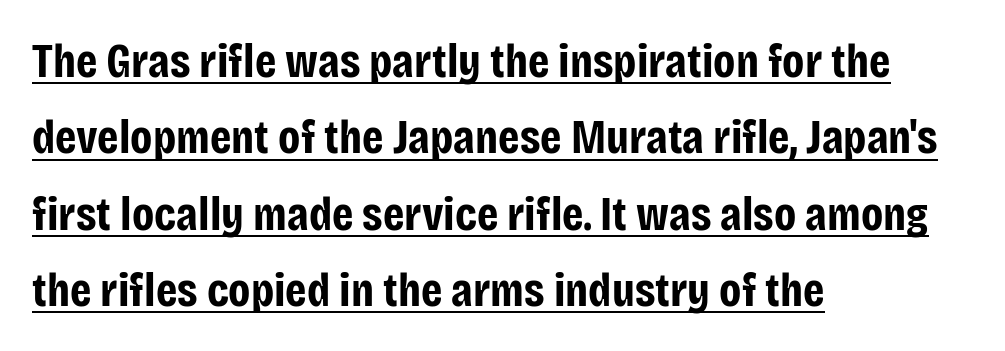
{"serif": "no", "italic": "no", "bold": "yes", "weight": "bold", "width": "condensed", "stroke_contrast": "low", "x_height": "large", "monospaced": "no", "underline": "yes", "align": "left", "line_spacing": "normal", "line_spacing_ratio": 1.59, "letter_spacing": "normal", "letter_spacing_em": 0.0, "glyph_px": 48}
